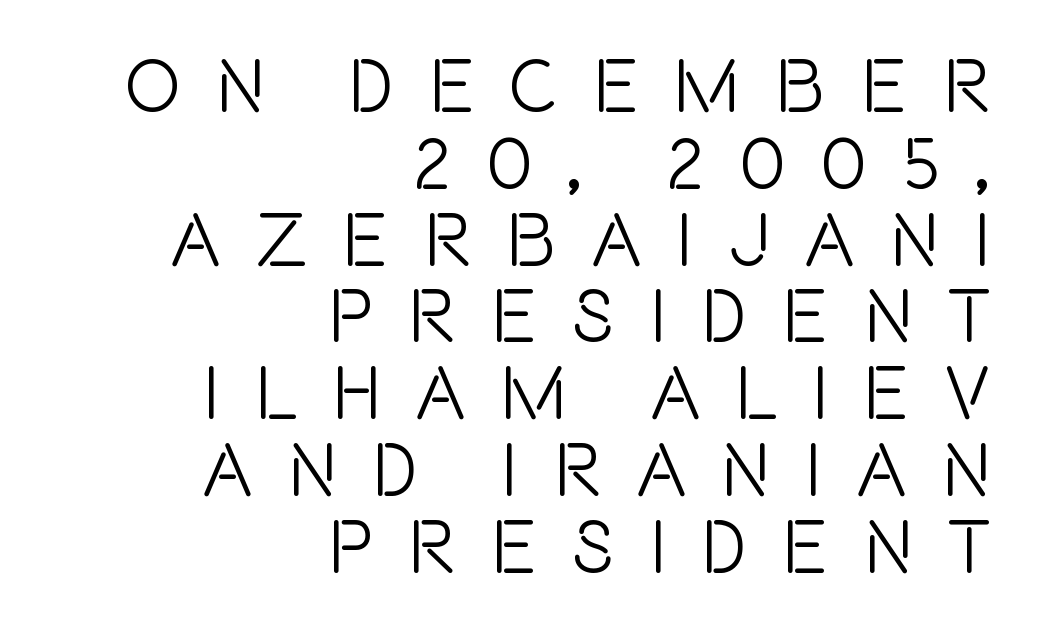
Does the type have serifs? No, each stem ends abruptly. Leading is clearly below the norm, producing a dense column. Rule under the text: the space is simply empty. The rendering uses natural spacing where letterforms have individual widths. A typesetter would call this heavily tracked-out type. This sample uses an upright cut, with every glyph sitting square on the baseline.
